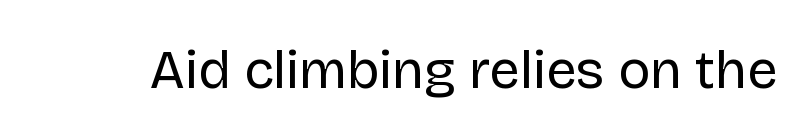
The image shows 54 px regular-weight sans-serif type, upright; set normal letter spacing, not underlined; low stroke contrast and a large x-height.
